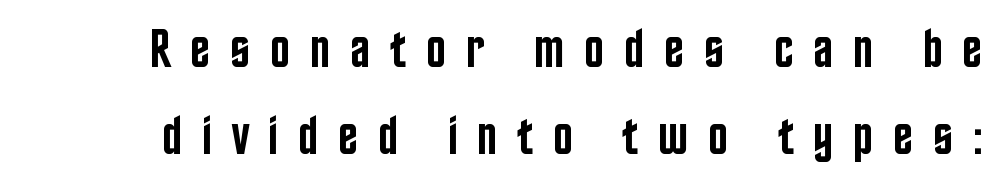
{"serif": "no", "italic": "no", "bold": "semi", "weight": "semibold", "width": "condensed", "stroke_contrast": "low", "x_height": "large", "monospaced": "no", "underline": "no", "line_spacing": "normal", "line_spacing_ratio": 1.62, "letter_spacing": "wide", "letter_spacing_em": 0.36, "glyph_px": 54}
